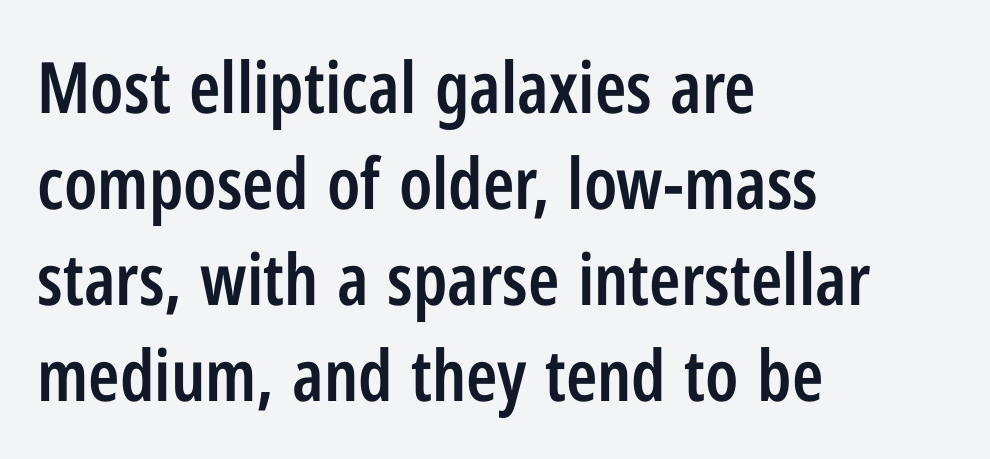
The image shows 71 px semibold, condensed sans-serif type, upright; set left-aligned, normal line spacing (1.35x), normal letter spacing, not underlined; low stroke contrast and a medium x-height.
